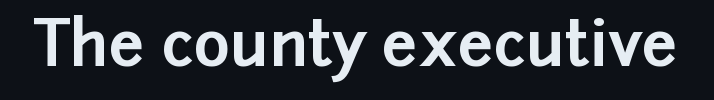
Q: Is the text bold? A: Yes.
Q: Is the text italic (slanted)? A: No, it is upright.
Q: Is the typeface a serif or a sans-serif typeface? A: Sans-serif.
Q: Is the text underlined? A: No.
Q: Is the spacing between letters normal or unusually wide? A: Normal.
Q: Width (condensed, normal, or wide)? A: Normal.
Q: Stroke contrast? A: Low.
Q: x-height? A: Medium.
Q: Monospaced? A: No.
